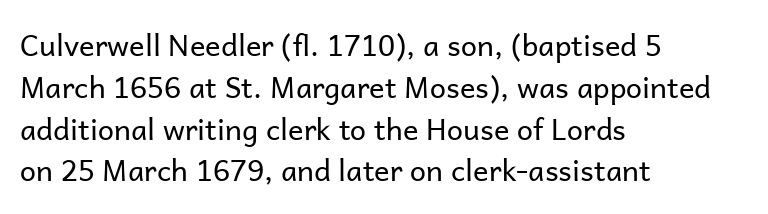
The strokes carry an ordinary text weight at most. Here the glyphs are tracked normally, forming tight word shapes. Stroke terminals: plain, sans-serif. Honestly, there is no underline to notice here at all.
